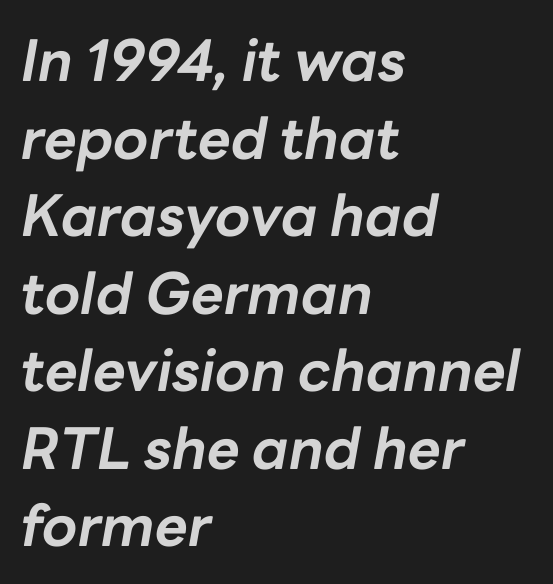
{"italic": "yes", "lean": "right", "slant_degrees": 10, "bold": "yes", "weight": "bold", "width": "normal", "stroke_contrast": "low", "x_height": "medium", "monospaced": "no", "underline": "no", "align": "left", "line_spacing": "normal", "line_spacing_ratio": 1.36, "letter_spacing": "normal", "letter_spacing_em": 0.0, "glyph_px": 57}
